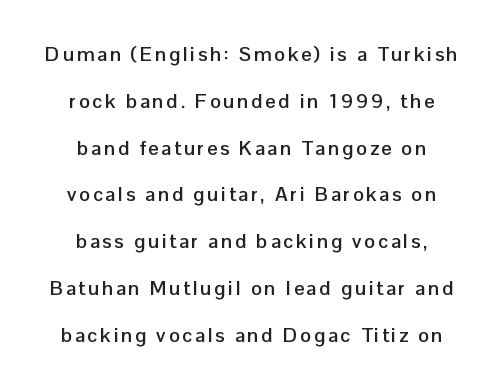
Q: Is the text bold? A: Yes.
Q: Is the text italic (slanted)? A: No, it is upright.
Q: Is the text underlined? A: No.
Q: How is the paragraph aligned? A: Centered.
Q: Is the spacing between lines tight, normal or loose? A: Loose.
